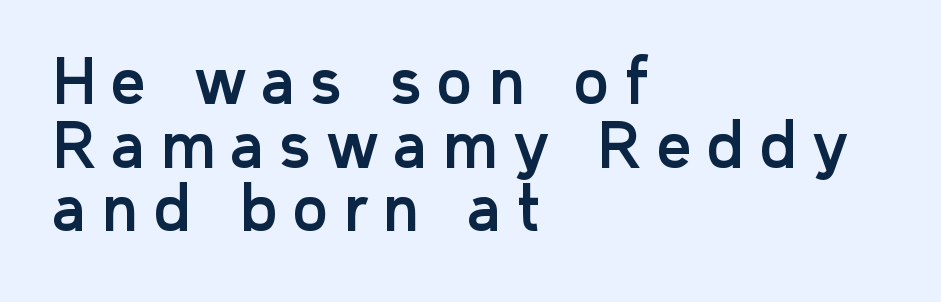
Loose tracking; the words dissolve into strings of separated letters. Reading down the block, your eye returns to a fixed left position each line. Grotesque or geometric, the face here clearly has no serifs. The typography opts for an upright posture over an oblique one. Clear beneath every line of the passage. Vertical spacing — tight.
